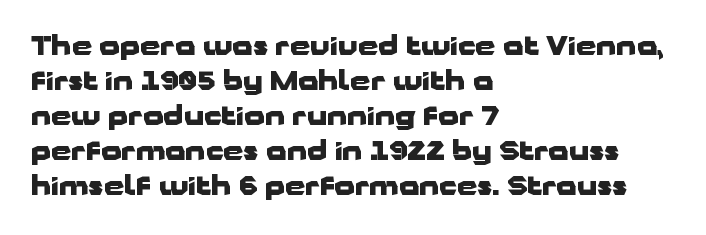
The image shows 26 px bold type, upright; set left-aligned, normal line spacing (1.35x), normal letter spacing, not underlined.
